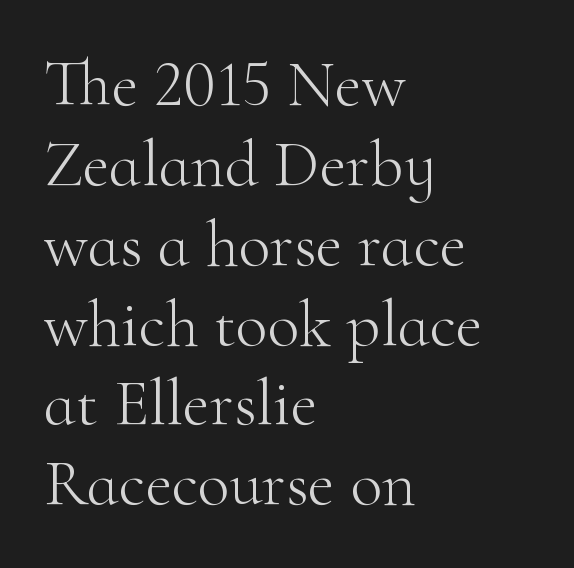
The image shows 66 px light serif type, upright; set left-aligned, line spacing 1.21x, normal letter spacing, not underlined; high stroke contrast and a small x-height.
